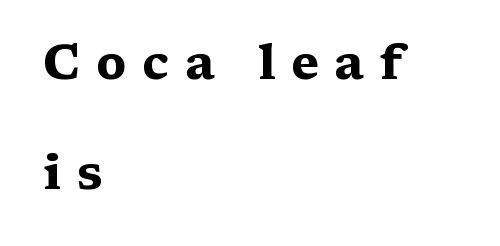
{"serif": "yes", "italic": "no", "bold": "yes", "weight": "heavy", "width": "wide", "stroke_contrast": "medium", "x_height": "medium", "monospaced": "no", "underline": "no", "align": "left", "line_spacing": "loose", "line_spacing_ratio": 2.3, "letter_spacing": "wide", "letter_spacing_em": 0.33, "glyph_px": 48}
